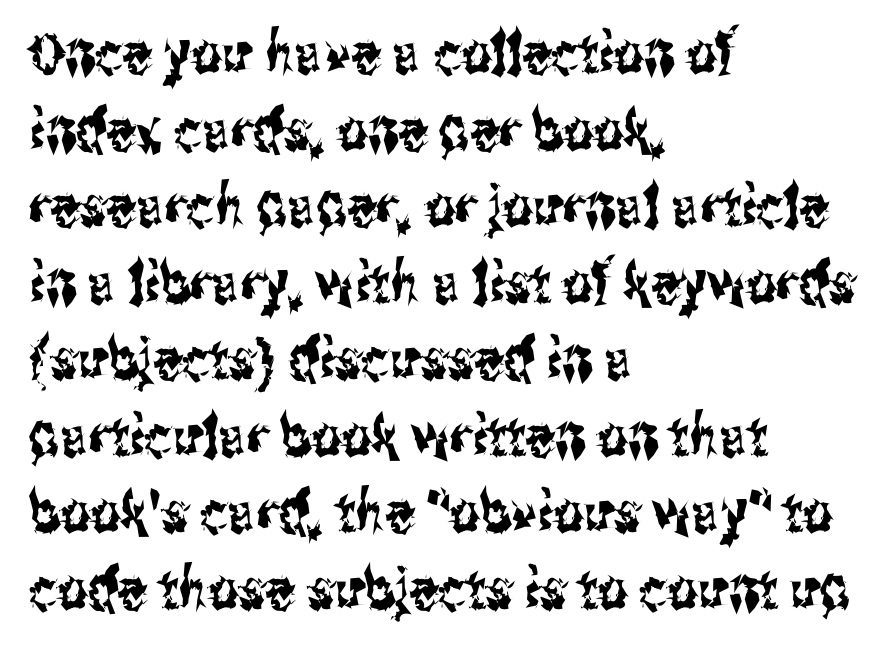
{"serif": "no", "italic": "no", "width": "condensed", "stroke_contrast": "medium", "x_height": "medium", "monospaced": "no", "underline": "no", "align": "left", "line_spacing": "normal", "line_spacing_ratio": 1.32, "letter_spacing": "normal", "letter_spacing_em": 0.0, "glyph_px": 58}
